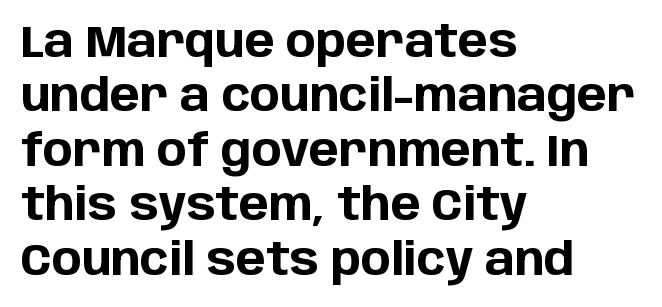
Designer's note — italics off, roman on. Clear beneath every line of the passage. A typesetter would call this zero additional tracking. Notice how the passage keeps a crisp vertical edge on the left only. Heft: maximum for text — a bold.
